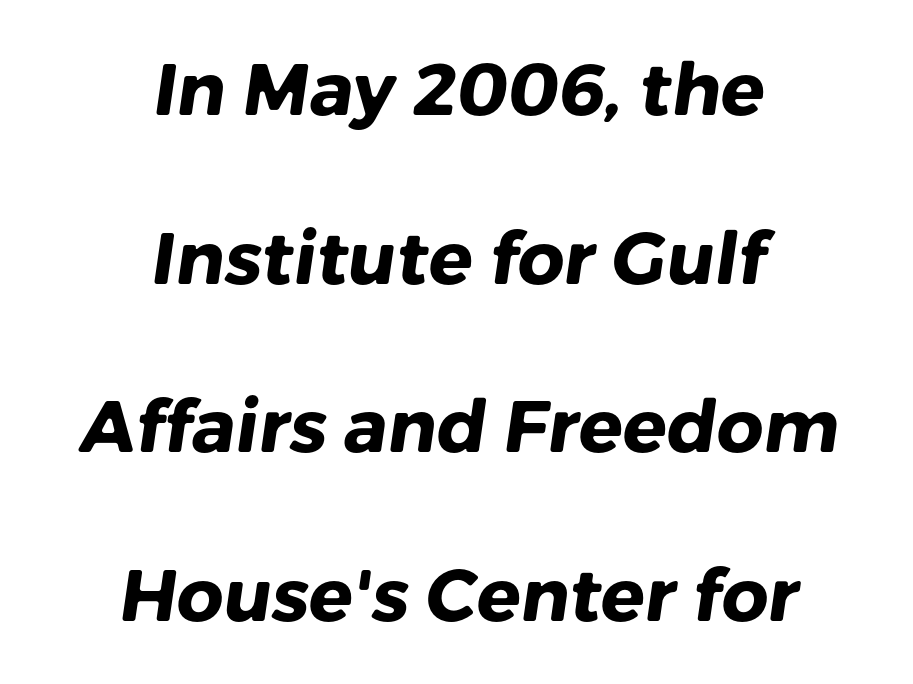
The text was rendered using a sans face with plain stroke endings. Horizontal alignment here is central, giving a formal, balanced look. The letters advance in unequal steps, a hallmark of proportional type. A dark, heavy texture on the line: the type is bold. If you measured baseline to baseline, you'd find a long distance.
